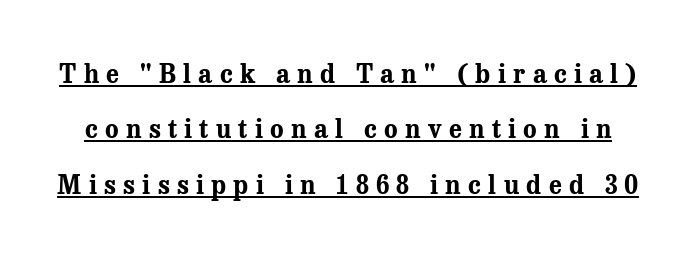
{"italic": "no", "bold": "yes", "underline": "yes", "line_spacing": "loose", "line_spacing_ratio": 2.22, "letter_spacing": "wide", "letter_spacing_em": 0.29, "glyph_px": 25}
